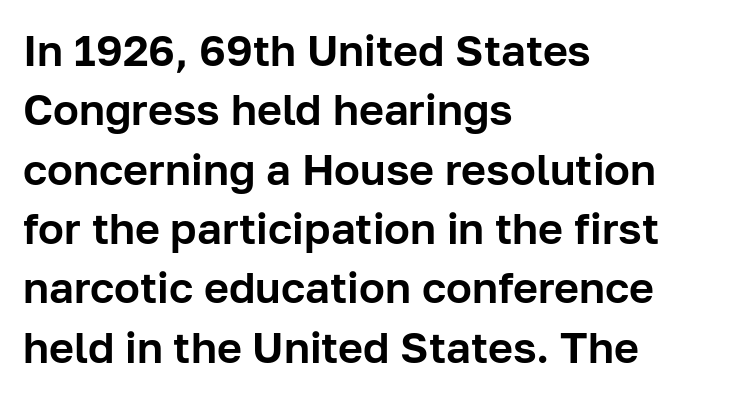
{"serif": "no", "italic": "no", "width": "normal", "stroke_contrast": "low", "x_height": "medium", "monospaced": "no", "underline": "no", "align": "left", "line_spacing": "normal", "line_spacing_ratio": 1.38, "letter_spacing": "normal", "letter_spacing_em": 0.0, "glyph_px": 43}
